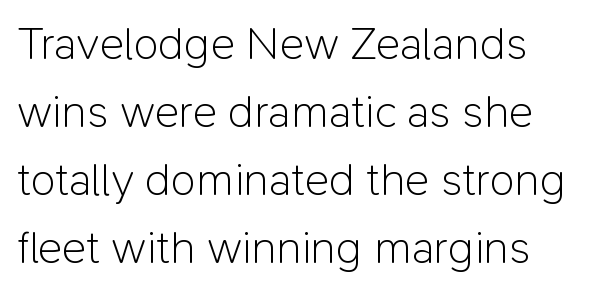
Letters rest on an invisible, unmarked baseline. The passage shown is typeset with a sans-serif family. The font is comparable to plain body text, perhaps lighter. You could not count columns in this text — the font is proportionally spaced.
